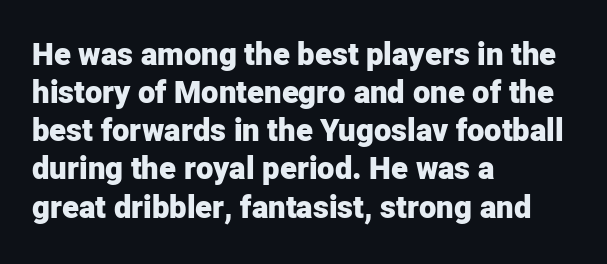
{"serif": "no", "italic": "no", "bold": "yes", "weight": "heavy", "width": "normal", "stroke_contrast": "low", "x_height": "medium", "monospaced": "no", "underline": "no", "align": "left", "line_spacing_ratio": 1.23, "letter_spacing": "normal", "letter_spacing_em": 0.0, "glyph_px": 31}
